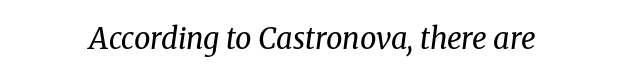
The image shows 29 px regular-weight serif type, italic (leaning right); set normal letter spacing, not underlined; medium stroke contrast and a medium x-height.
